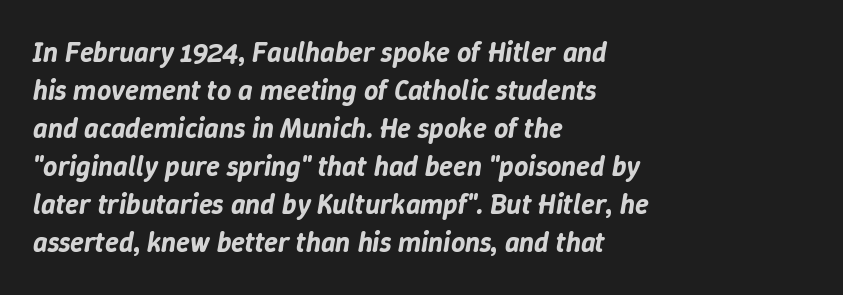
{"italic": "yes", "lean": "right", "slant_degrees": 9, "width": "normal", "stroke_contrast": "low", "x_height": "medium", "monospaced": "no", "underline": "no", "align": "left", "line_spacing": "normal", "line_spacing_ratio": 1.36, "letter_spacing": "normal", "letter_spacing_em": 0.0, "glyph_px": 28}
